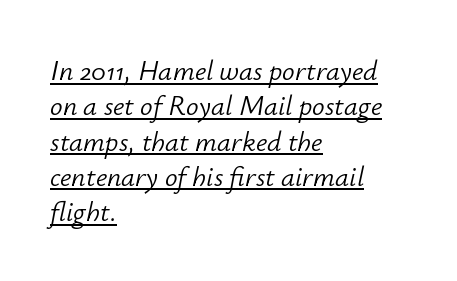
{"italic": "yes", "lean": "right", "slant_degrees": 12, "bold": "no", "weight": "light", "width": "normal", "stroke_contrast": "low", "x_height": "small", "monospaced": "no", "underline": "yes", "align": "left", "line_spacing": "normal", "line_spacing_ratio": 1.26, "letter_spacing": "normal", "letter_spacing_em": 0.0, "glyph_px": 28}
